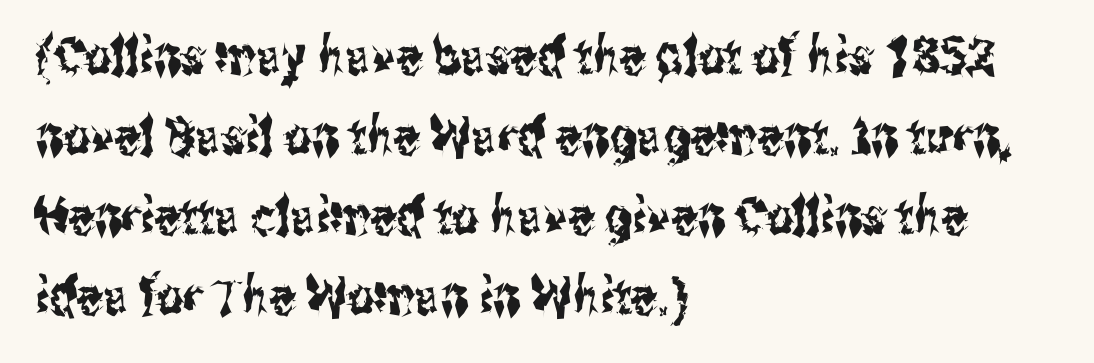
The image shows 52 px condensed sans-serif type, upright; set left-aligned, normal line spacing (1.54x), normal letter spacing, not underlined; medium stroke contrast and a medium x-height.
